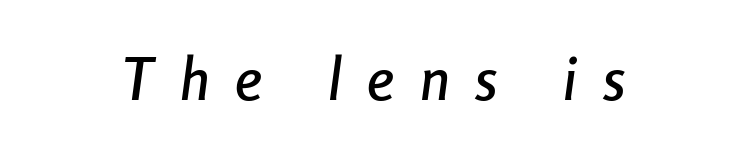
The image shows 59 px condensed type, italic (leaning right); set unusually wide letter spacing (+0.44 em), not underlined; low stroke contrast and a medium x-height.
